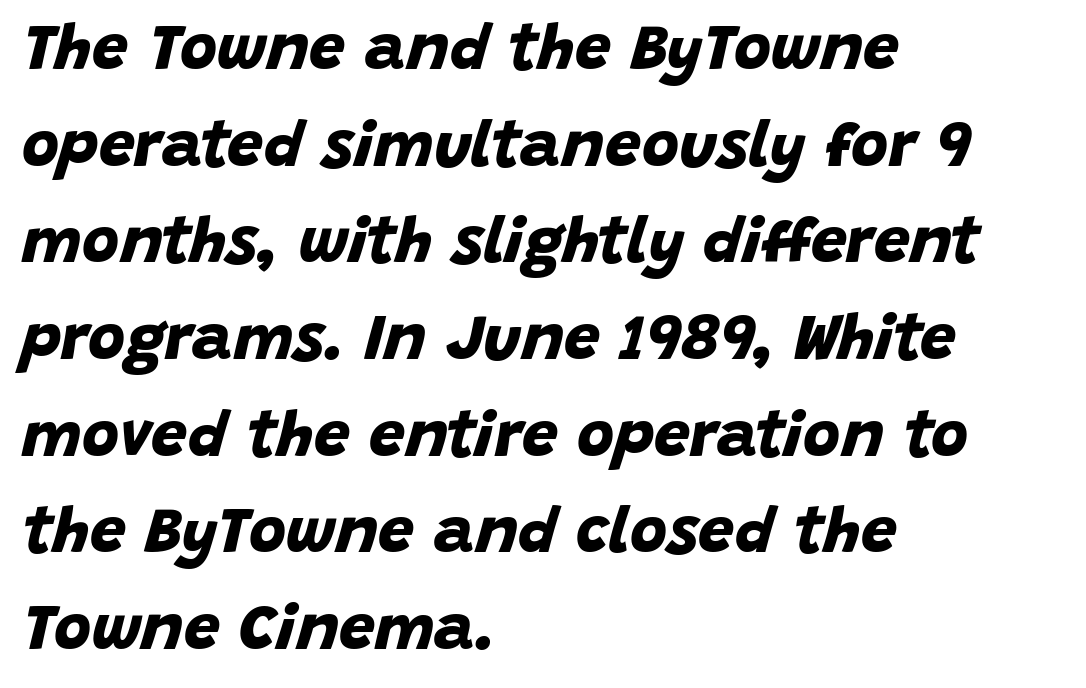
The image shows 64 px bold sans-serif type; set left-aligned, normal line spacing (1.51x), normal letter spacing, not underlined; low stroke contrast and a large x-height.
